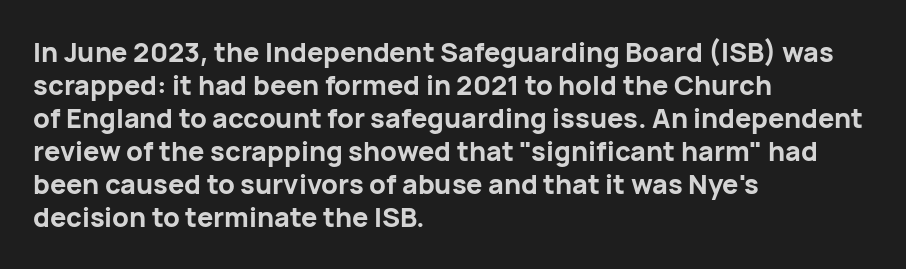
{"italic": "no", "bold": "yes", "underline": "no", "align": "left", "line_spacing_ratio": 1.22, "letter_spacing": "normal", "letter_spacing_em": 0.0, "glyph_px": 27}
